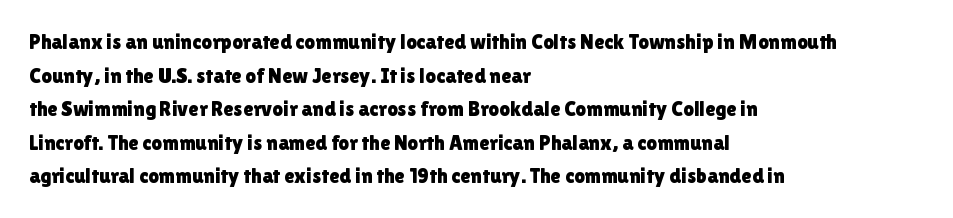
Between one letter and the next there's only the usual sliver of space. The baseline area is clear. Vertically, the passage feels balanced, rows spaced as you'd expect. This sample is left-justified, so line endings fall wherever the words run out.
